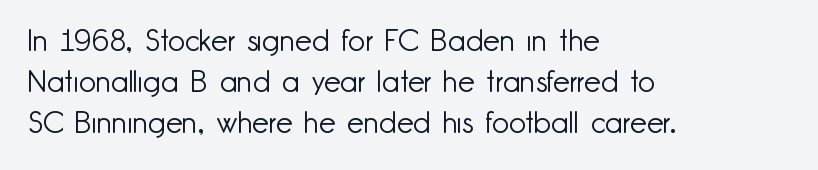
Glyph-to-glyph distance matches everyday printed text. The font sits on the lighter half of the weight spectrum, regular included. Posture: vertical. The rendering uses a moderate line-height, typical for paragraphs.
